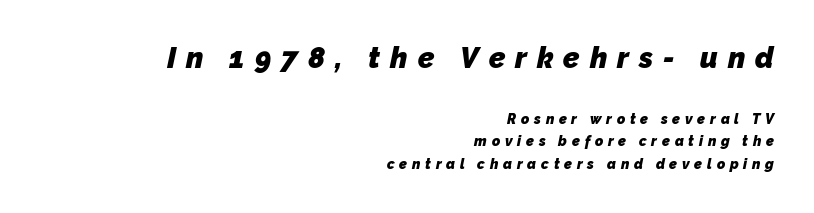
The image shows 29 px heavy sans-serif type; set right-aligned, normal line spacing (1.61x), unusually wide letter spacing (+0.34 em), not underlined; the first (top) block is 2.07x larger; low stroke contrast and a medium x-height.
